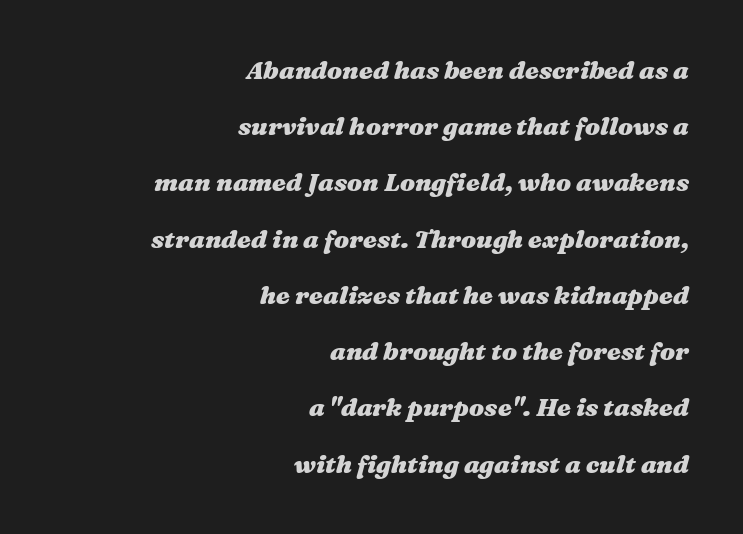
Compared with typical paragraphs, the rows here are farther apart. Underlining? Definitely not there. Look at the stroke-to-counter ratio: heavy, a bold. Each line ends at the same right margin while the left side varies. Italic? Definitely — the glyphs are oblique. This rendering leaves character spacing at its baseline value.
